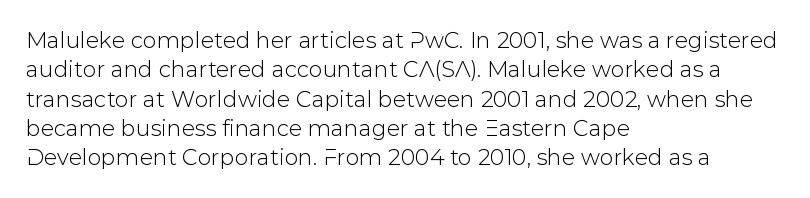
{"italic": "no", "underline": "no", "align": "left", "line_spacing": "normal", "line_spacing_ratio": 1.33, "letter_spacing": "normal", "letter_spacing_em": 0.0, "glyph_px": 22}
